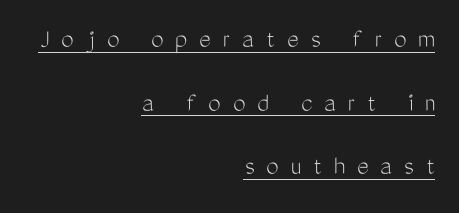
In terms of leading, this rendering errs on the spacious side. Stems and bowls with no extra thickness — not bold. The font's upright variant was chosen for this text. Proportional: the letters do not fall into vertical columns. The typesetter has applied underlining to the passage shown.
